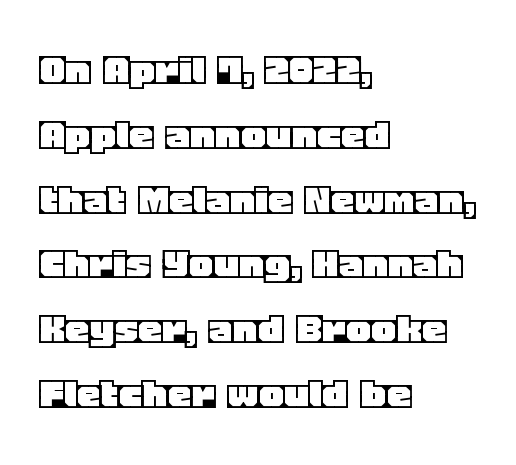
Q: Is the text italic (slanted)? A: No, it is upright.
Q: Is the text underlined? A: No.
Q: How is the paragraph aligned? A: Left-aligned.
Q: Is the spacing between letters normal or unusually wide? A: Normal.
Q: Is the spacing between lines tight, normal or loose? A: Normal.
Q: Width (condensed, normal, or wide)? A: Normal.
Q: x-height? A: Large.
Q: Monospaced? A: No.
